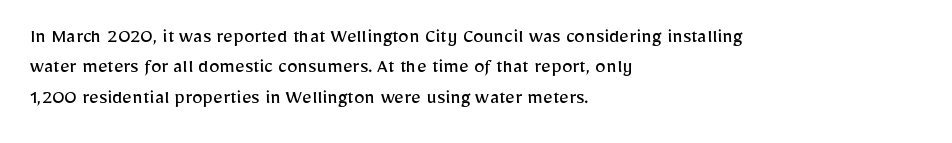
Q: Is the text bold? A: No.
Q: Is the text italic (slanted)? A: No, it is upright.
Q: Is the text underlined? A: No.
Q: How is the paragraph aligned? A: Left-aligned.
Q: Is the spacing between letters normal or unusually wide? A: Normal.
Q: Is the spacing between lines tight, normal or loose? A: Normal.
